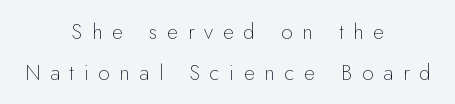
The image shows 21 px text type, upright; set centered, loose line spacing (1.93x), unusually wide letter spacing (+0.47 em), not underlined.
